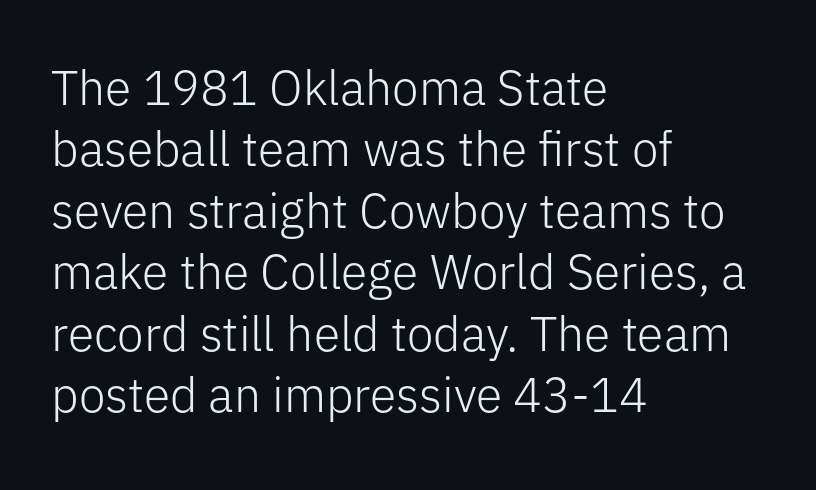
Q: Is the text bold? A: No.
Q: Is the text italic (slanted)? A: No, it is upright.
Q: Is the typeface a serif or a sans-serif typeface? A: Sans-serif.
Q: Is the text underlined? A: No.
Q: How is the paragraph aligned? A: Left-aligned.
Q: Is the spacing between letters normal or unusually wide? A: Normal.
Q: Is the spacing between lines tight, normal or loose? A: Normal.
Q: Width (condensed, normal, or wide)? A: Normal.
Q: Stroke contrast? A: Low.
Q: x-height? A: Medium.
Q: Monospaced? A: No.
